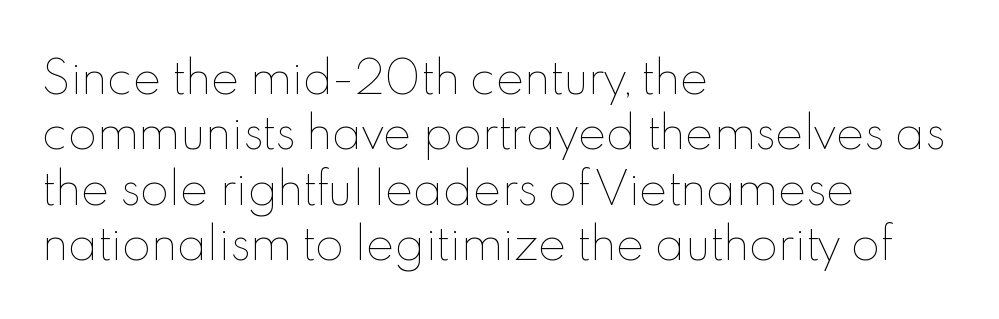
{"italic": "no", "bold": "no", "weight": "thin", "width": "normal", "x_height": "small", "monospaced": "no", "underline": "no", "align": "left", "line_spacing": "normal", "line_spacing_ratio": 1.29, "letter_spacing": "normal", "letter_spacing_em": 0.0, "glyph_px": 43}
